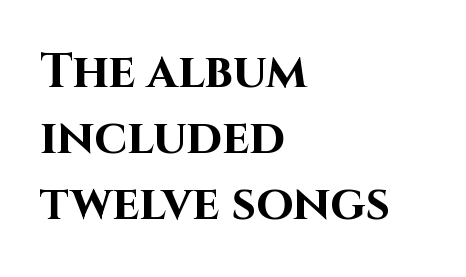
Q: Is the text bold? A: Yes.
Q: Is the text italic (slanted)? A: No, it is upright.
Q: Is the typeface a serif or a sans-serif typeface? A: Sans-serif.
Q: Is the text underlined? A: No.
Q: How is the paragraph aligned? A: Left-aligned.
Q: Is the spacing between letters normal or unusually wide? A: Normal.
Q: Is the spacing between lines tight, normal or loose? A: Normal.
Q: Width (condensed, normal, or wide)? A: Normal.
Q: Stroke contrast? A: High.
Q: x-height? A: Large.
Q: Monospaced? A: No.
